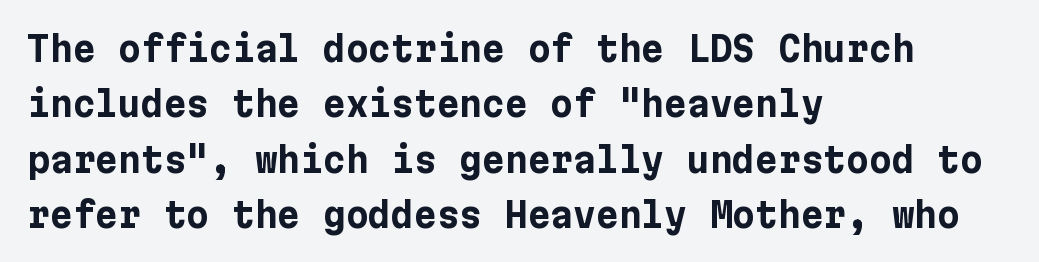
{"serif": "no", "italic": "no", "bold": "yes", "weight": "bold", "width": "normal", "stroke_contrast": "low", "x_height": "medium", "underline": "no", "align": "left", "line_spacing": "normal", "line_spacing_ratio": 1.58, "letter_spacing": "normal", "letter_spacing_em": 0.0, "glyph_px": 35}
